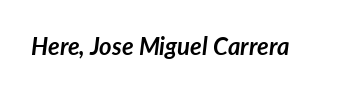
{"italic": "yes", "lean": "right", "slant_degrees": 7, "bold": "yes", "underline": "no", "letter_spacing": "normal", "letter_spacing_em": 0.0, "glyph_px": 24}
